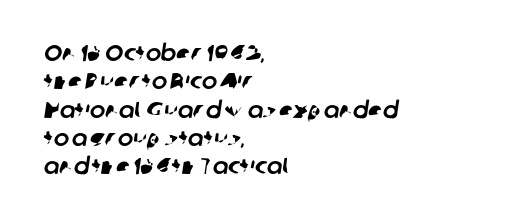
The image shows 23 px text type; set left-aligned, line spacing 1.23x, normal letter spacing, not underlined.
